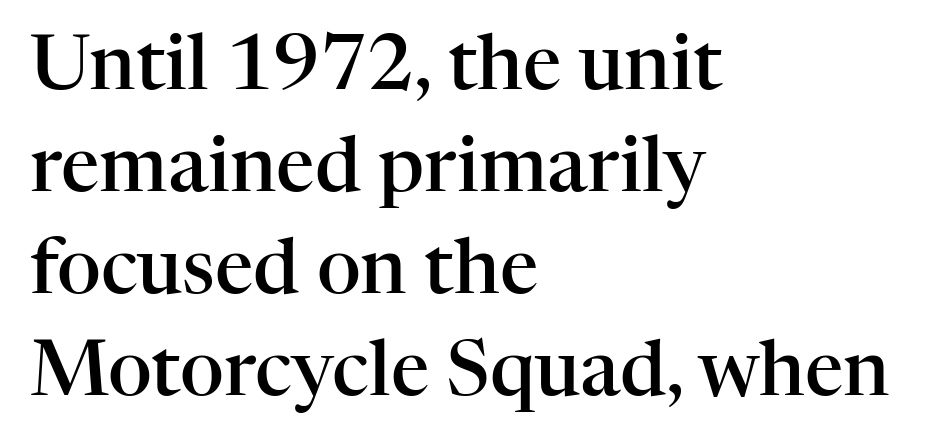
Proportional: the letters do not fall into vertical columns. The typesetter chose a ragged-right arrangement here. In terms of posture, this sample is upright. The zone under the glyphs is completely vacant. Stroke terminals: seriffed. The block of text has a typical density, with ordinary space between rows.
